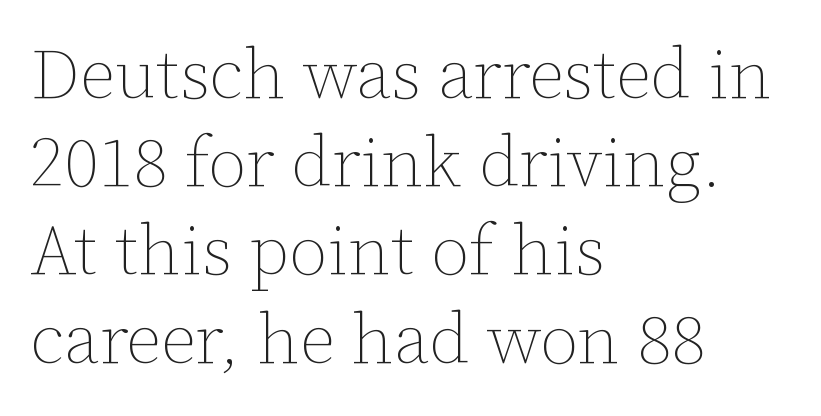
No chunkiness to these letters — they're not bold. Horizontally, the lines are justified to the leading edge only. Posture: vertical. Character widths vary here, with narrow letters taking less room than wide ones. The rendering keeps characters at their native spacing. The words here are not underlined.
